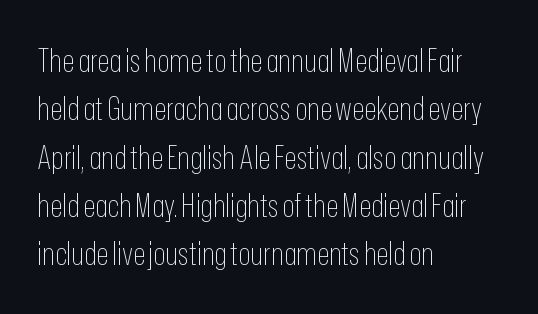
Plain, unruled lines of type. Varying glyph widths throughout — classic text-font behaviour. This rendering employs a face without finishing strokes, i.e., a sans-serif. In CSS terms this would be text-align: left. Leading: standard. Ordinary non-slanted type is in use.
